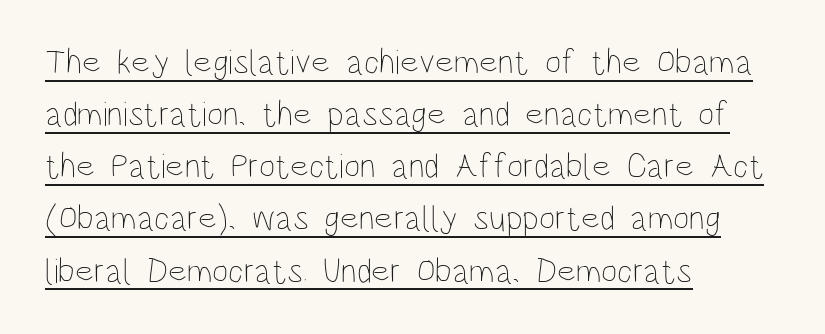
The image shows 35 px thin, condensed type, upright; set left-aligned, normal line spacing (1.49x), normal letter spacing, underlined; low stroke contrast and a large x-height.
